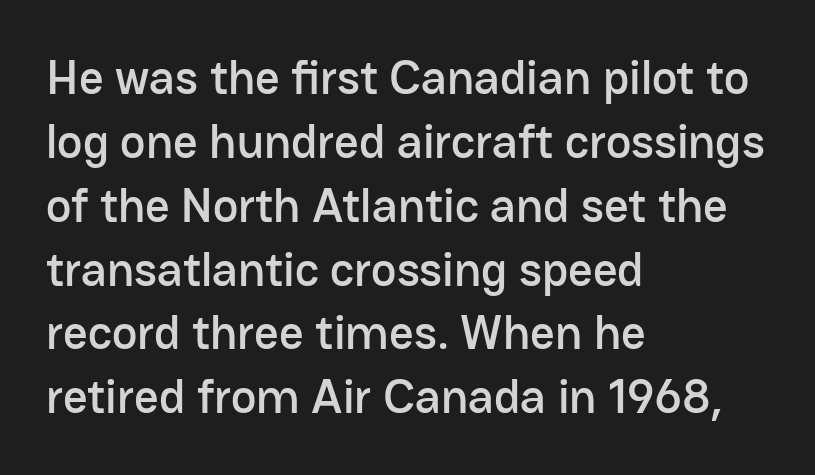
Q: Is the text italic (slanted)? A: No, it is upright.
Q: Is the typeface a serif or a sans-serif typeface? A: Sans-serif.
Q: Is the text underlined? A: No.
Q: How is the paragraph aligned? A: Left-aligned.
Q: Is the spacing between letters normal or unusually wide? A: Normal.
Q: Is the spacing between lines tight, normal or loose? A: Normal.
Q: Width (condensed, normal, or wide)? A: Normal.
Q: Stroke contrast? A: Low.
Q: x-height? A: Medium.
Q: Monospaced? A: No.
